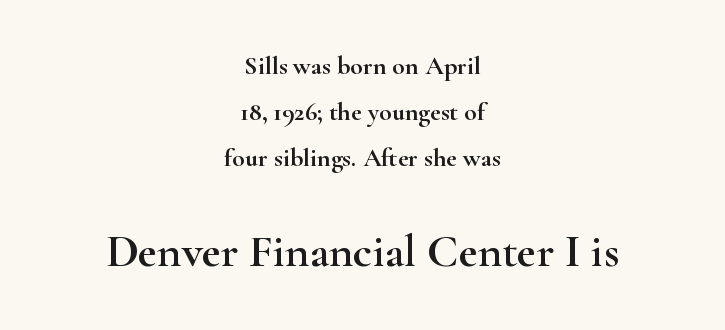
Q: Is the text italic (slanted)? A: No, it is upright.
Q: Is the typeface a serif or a sans-serif typeface? A: Serif.
Q: Is the text underlined? A: No.
Q: How is the paragraph aligned? A: Centered.
Q: Is the spacing between letters normal or unusually wide? A: Normal.
Q: Which block of text is set in a larger size, the first (top) or the second (bottom)? A: The second (bottom) one.
Q: Width (condensed, normal, or wide)? A: Wide.
Q: Stroke contrast? A: High.
Q: x-height? A: Small.
Q: Monospaced? A: No.
